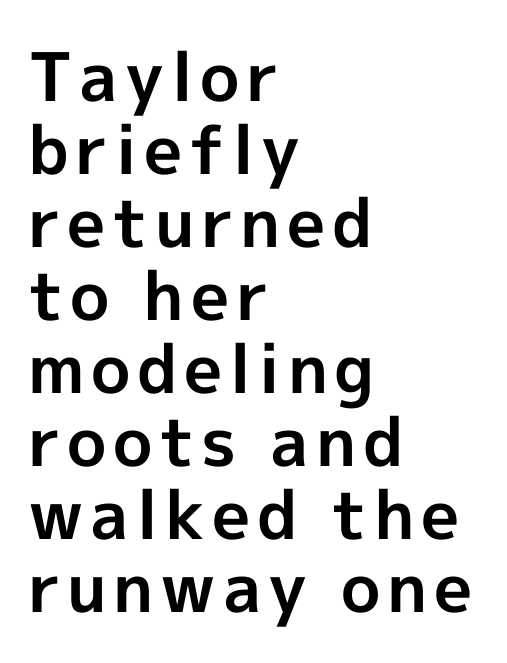
Q: Is the text bold? A: Yes.
Q: Is the text italic (slanted)? A: No, it is upright.
Q: Is the typeface a serif or a sans-serif typeface? A: Sans-serif.
Q: Is the text underlined? A: No.
Q: How is the paragraph aligned? A: Left-aligned.
Q: Is the spacing between lines tight, normal or loose? A: Tight.
Q: Width (condensed, normal, or wide)? A: Normal.
Q: x-height? A: Medium.
Q: Monospaced? A: No.
